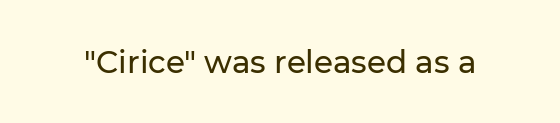
Italic? Not at all — the glyphs are vertical. Descender tails drop into unmarked territory. The glyphs in this specimen are sans serif. Spacing between characters is what you'd get straight out of the box.
